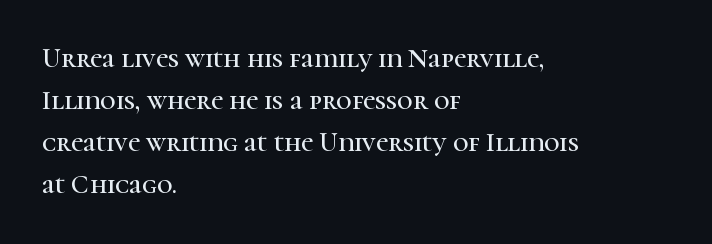
Quick note: underline off. The typesetter chose a ragged-right arrangement here. Posture: straight, roman, zero tilt. Leading: standard. Words appear dense and cohesive because spacing is normal.
